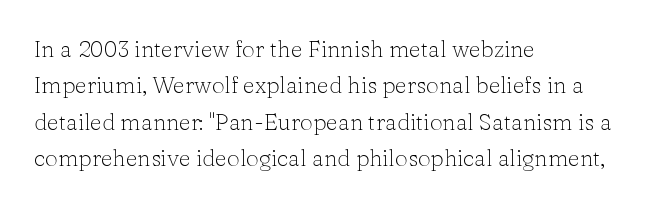
Q: Is the text bold? A: No.
Q: Is the text italic (slanted)? A: No, it is upright.
Q: Is the text underlined? A: No.
Q: How is the paragraph aligned? A: Left-aligned.
Q: Is the spacing between letters normal or unusually wide? A: Normal.
Q: Is the spacing between lines tight, normal or loose? A: Normal.
